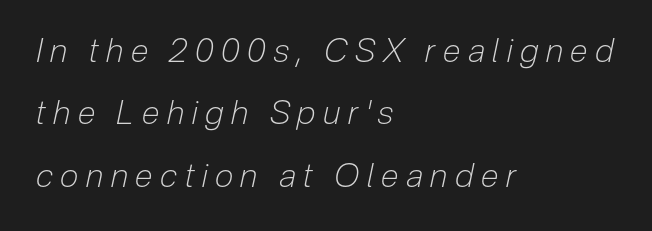
{"italic": "yes", "lean": "right", "slant_degrees": 12, "bold": "no", "weight": "light", "width": "condensed", "stroke_contrast": "low", "x_height": "medium", "monospaced": "no", "underline": "no", "align": "left", "line_spacing_ratio": 1.89, "letter_spacing": "wide", "letter_spacing_em": 0.23, "glyph_px": 33}
